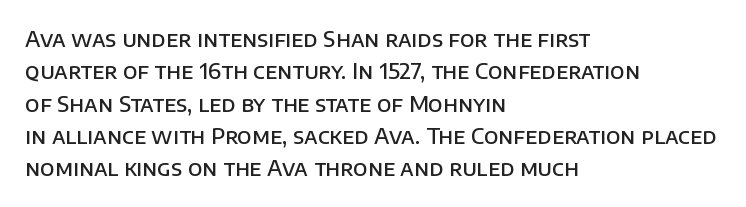
{"italic": "no", "bold": "semi", "underline": "no", "align": "left", "line_spacing": "normal", "line_spacing_ratio": 1.54, "letter_spacing": "normal", "letter_spacing_em": 0.0, "glyph_px": 21}
